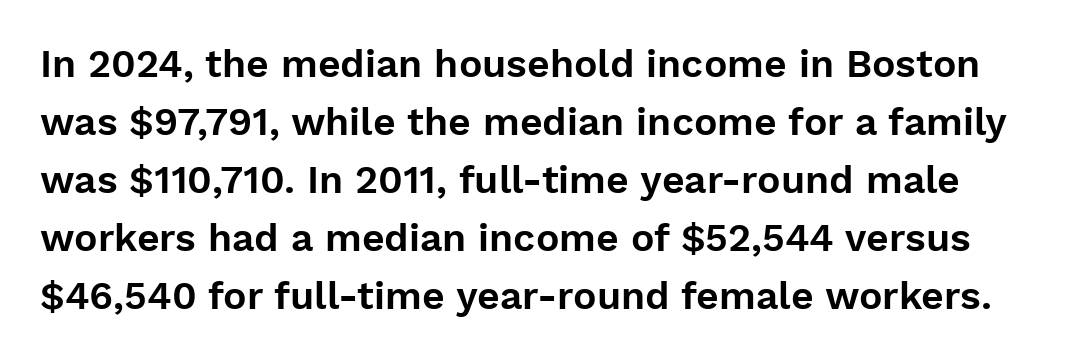
{"serif": "no", "italic": "no", "width": "normal", "stroke_contrast": "low", "x_height": "medium", "monospaced": "no", "underline": "no", "line_spacing": "normal", "line_spacing_ratio": 1.49, "letter_spacing": "normal", "letter_spacing_em": 0.0, "glyph_px": 39}
